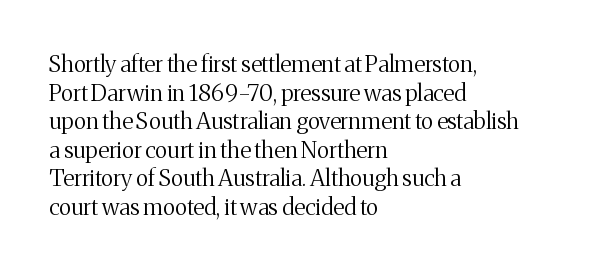
Q: Is the text bold? A: No.
Q: Is the text italic (slanted)? A: No, it is upright.
Q: Is the text underlined? A: No.
Q: How is the paragraph aligned? A: Left-aligned.
Q: Is the spacing between letters normal or unusually wide? A: Normal.
